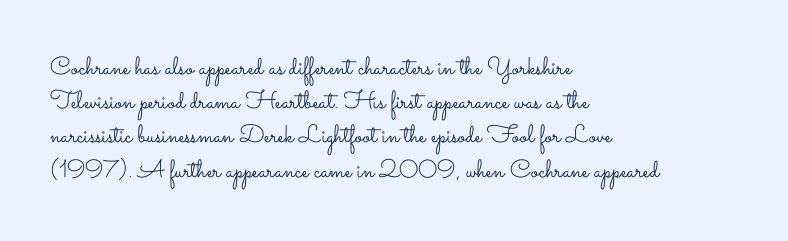
Q: Is the text bold? A: No.
Q: Is the text italic (slanted)? A: Yes.
Q: Is the text underlined? A: No.
Q: How is the paragraph aligned? A: Left-aligned.
Q: Is the spacing between letters normal or unusually wide? A: Normal.
Q: Is the spacing between lines tight, normal or loose? A: Normal.
